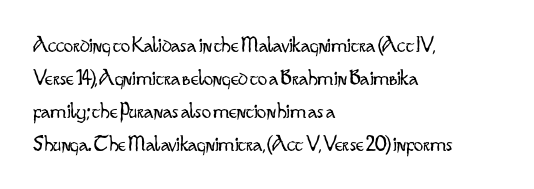
The image shows 23 px text type, upright; set left-aligned, normal line spacing (1.43x), normal letter spacing, not underlined.
